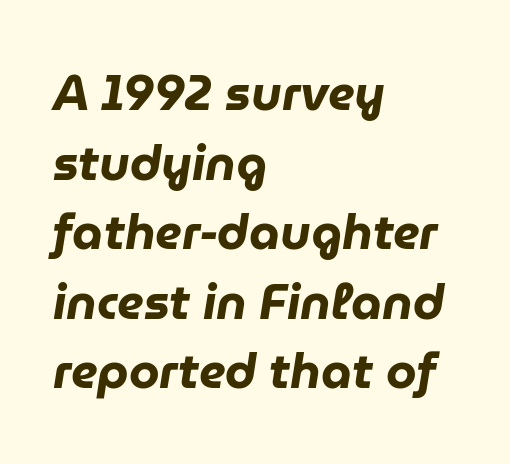
Q: Is the text bold? A: Yes.
Q: Is the text italic (slanted)? A: Yes, it leans right by about 9 degrees.
Q: Is the text underlined? A: No.
Q: How is the paragraph aligned? A: Left-aligned.
Q: Is the spacing between letters normal or unusually wide? A: Normal.
Q: Is the spacing between lines tight, normal or loose? A: Normal.
Q: Width (condensed, normal, or wide)? A: Normal.
Q: Stroke contrast? A: Low.
Q: x-height? A: Medium.
Q: Monospaced? A: No.
